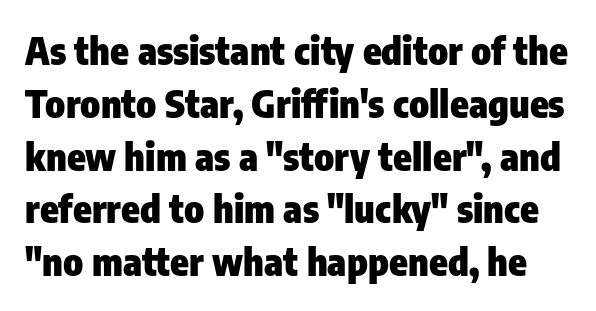
{"serif": "no", "italic": "no", "bold": "yes", "weight": "heavy", "width": "condensed", "stroke_contrast": "low", "x_height": "medium", "monospaced": "no", "underline": "no", "line_spacing": "normal", "line_spacing_ratio": 1.39, "letter_spacing": "normal", "letter_spacing_em": 0.0, "glyph_px": 38}
